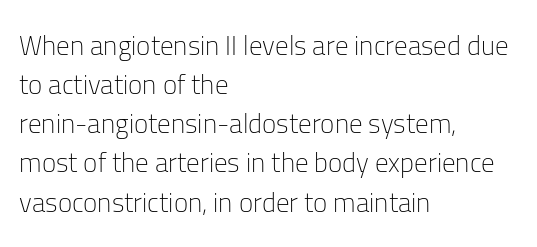
The image shows 27 px text type, upright; set left-aligned, normal line spacing (1.45x), normal letter spacing, not underlined.
